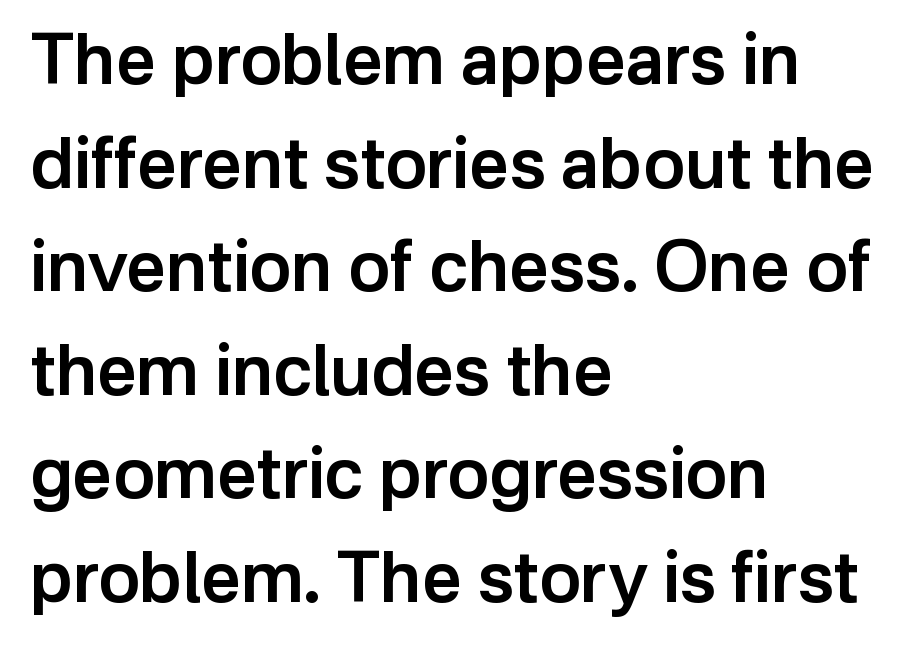
The image shows 70 px semibold sans-serif type, upright; set left-aligned, normal line spacing (1.48x), normal letter spacing, not underlined; low stroke contrast and a medium x-height.
